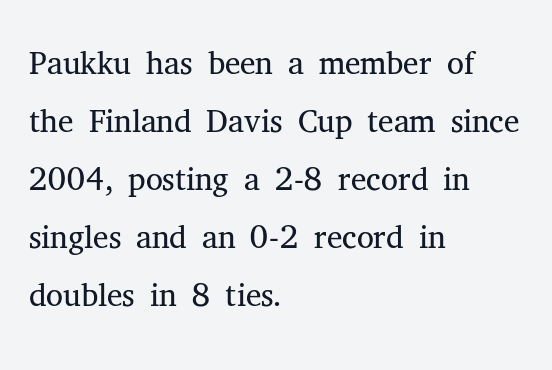
Leftover space on each line is placed entirely after the last word. Stroke thickness stays within the range of a standard reading face or lighter. Think of a printed novel: that variable character pitch is what you see here. Between one letter and the next there's only the usual sliver of space. Every stem runs plumb, perpendicular to the baseline. Descenders hang freely into open space.
